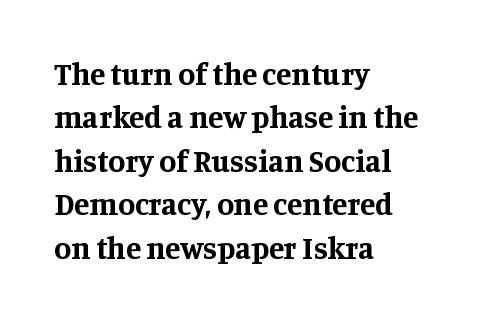
Q: Is the text bold? A: Yes.
Q: Is the text italic (slanted)? A: No, it is upright.
Q: Is the typeface a serif or a sans-serif typeface? A: Serif.
Q: Is the text underlined? A: No.
Q: How is the paragraph aligned? A: Left-aligned.
Q: Is the spacing between letters normal or unusually wide? A: Normal.
Q: Is the spacing between lines tight, normal or loose? A: Normal.
Q: Width (condensed, normal, or wide)? A: Normal.
Q: Stroke contrast? A: Medium.
Q: x-height? A: Large.
Q: Monospaced? A: No.
